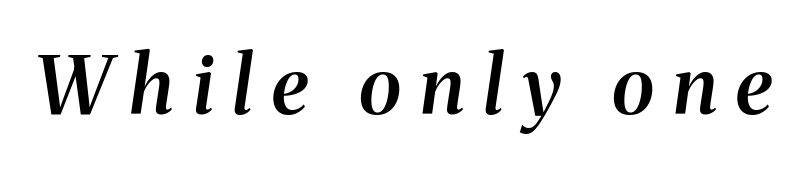
Q: Is the text bold? A: Semi-bold.
Q: Is the text italic (slanted)? A: Yes, it leans right by about 8 degrees.
Q: Is the typeface a serif or a sans-serif typeface? A: Serif.
Q: Is the text underlined? A: No.
Q: Is the spacing between letters normal or unusually wide? A: Unusually wide.
Q: Width (condensed, normal, or wide)? A: Normal.
Q: Stroke contrast? A: Medium.
Q: x-height? A: Medium.
Q: Monospaced? A: No.
